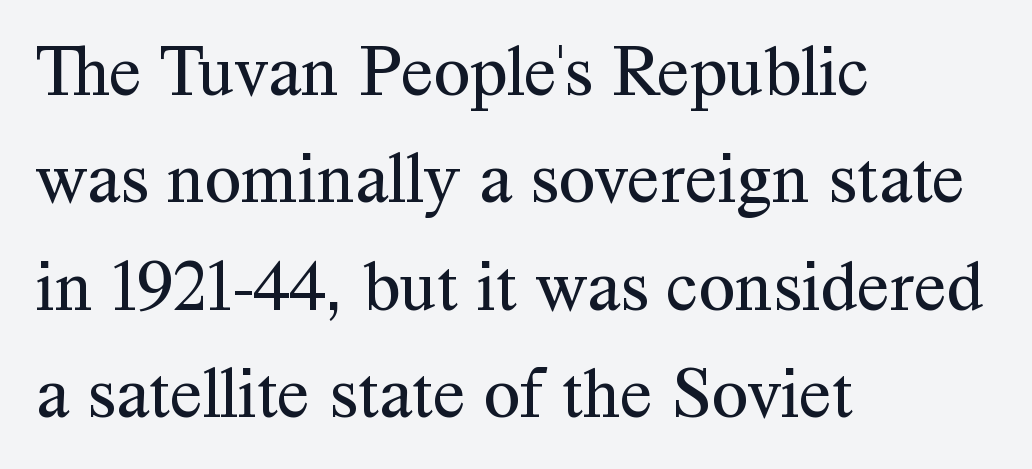
{"serif": "yes", "italic": "no", "bold": "no", "weight": "regular", "width": "normal", "stroke_contrast": "medium", "x_height": "medium", "monospaced": "no", "underline": "no", "align": "left", "line_spacing": "normal", "line_spacing_ratio": 1.45, "letter_spacing": "normal", "letter_spacing_em": 0.0, "glyph_px": 74}
